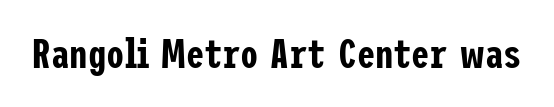
The image shows 41 px condensed sans-serif type, upright; set normal letter spacing, not underlined; low stroke contrast and a medium x-height.
